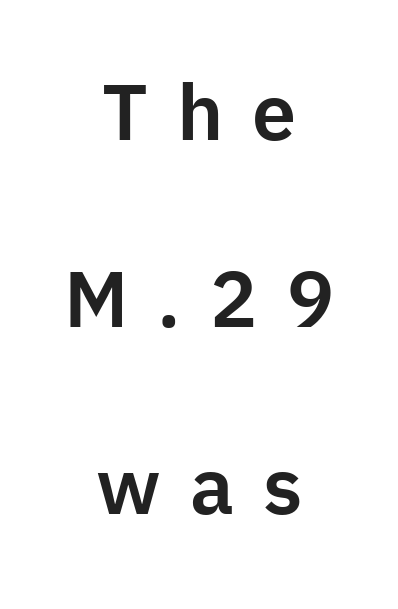
The image shows 79 px sans-serif type, upright; set centered, loose line spacing (2.37x), unusually wide letter spacing (+0.37 em), not underlined; low stroke contrast and a medium x-height.
